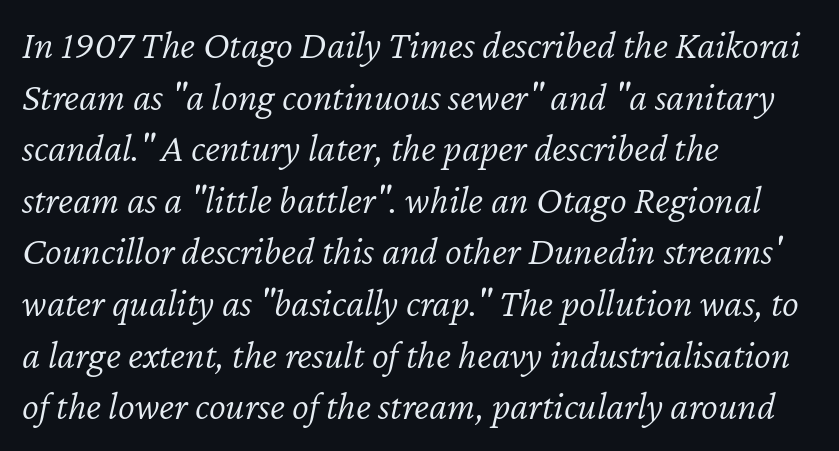
The text carries the slant typical of an italic or oblique font. The passage shown is typed in a proportional face where columns would drift. Observe the ordinary spacing: letters are neighbours, not strangers. The passage shown is not bold in any degree. These lines sit exactly where default settings would place them.
